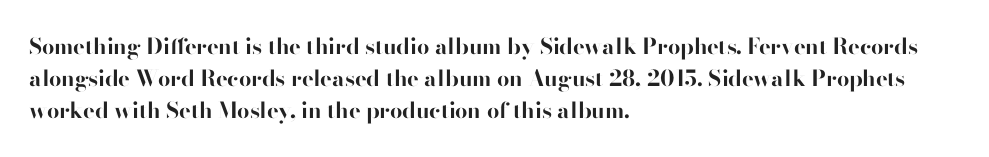
Q: Is the text bold? A: Yes.
Q: Is the text italic (slanted)? A: No, it is upright.
Q: Is the text underlined? A: No.
Q: How is the paragraph aligned? A: Left-aligned.
Q: Is the spacing between letters normal or unusually wide? A: Normal.
Q: Is the spacing between lines tight, normal or loose? A: Normal.
